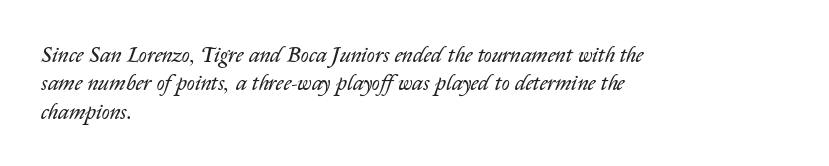
The image shows 22 px text type, italic (leaning right); set left-aligned, normal line spacing (1.29x), normal letter spacing, not underlined.
